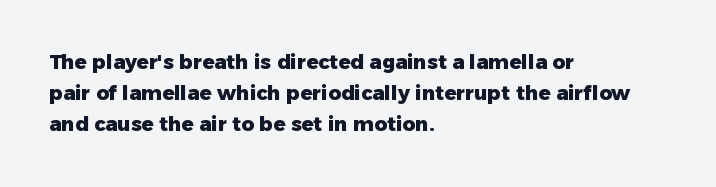
Beneath every word, the page is bare. The letterforms sit shoulder to shoulder at normal distance. The typesetter chose a ragged-right arrangement here. What weight is shown? A full bold with thick strokes.
